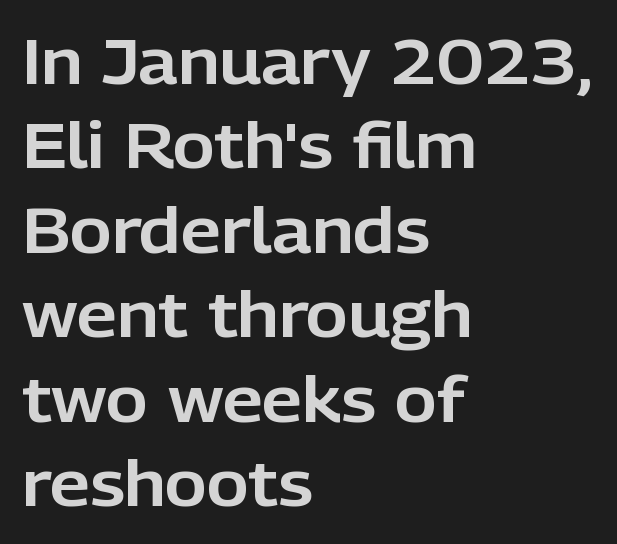
{"serif": "no", "italic": "no", "width": "normal", "stroke_contrast": "low", "x_height": "medium", "monospaced": "no", "underline": "no", "align": "left", "line_spacing": "normal", "line_spacing_ratio": 1.32, "letter_spacing": "normal", "letter_spacing_em": 0.0, "glyph_px": 64}
